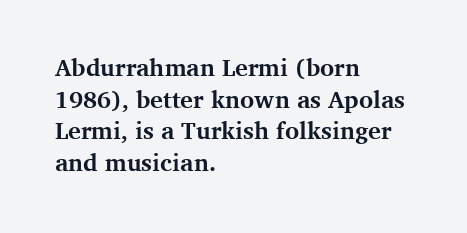
Q: Is the text bold? A: Yes.
Q: Is the text italic (slanted)? A: No, it is upright.
Q: Is the text underlined? A: No.
Q: How is the paragraph aligned? A: Left-aligned.
Q: Is the spacing between letters normal or unusually wide? A: Normal.
Q: Is the spacing between lines tight, normal or loose? A: Normal.
